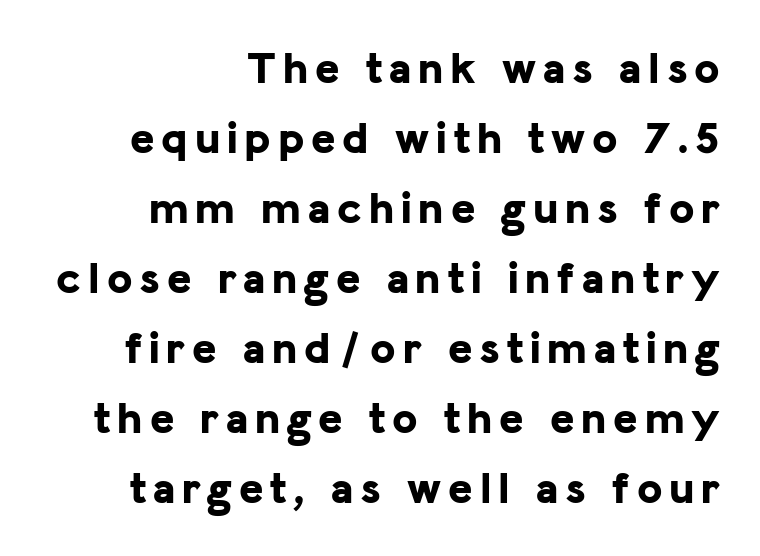
Q: Is the text bold? A: Yes.
Q: Is the text italic (slanted)? A: No, it is upright.
Q: Is the typeface a serif or a sans-serif typeface? A: Sans-serif.
Q: Is the text underlined? A: No.
Q: How is the paragraph aligned? A: Right-aligned.
Q: Is the spacing between lines tight, normal or loose? A: Normal.
Q: Width (condensed, normal, or wide)? A: Normal.
Q: Stroke contrast? A: Low.
Q: x-height? A: Medium.
Q: Monospaced? A: No.
